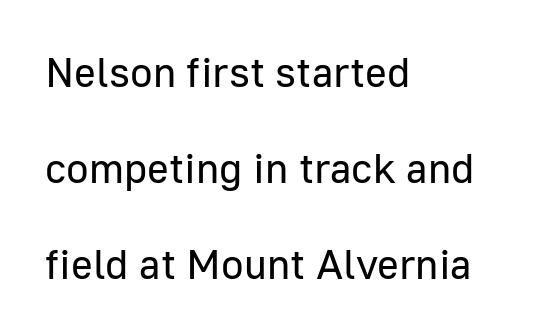
Q: Is the text bold? A: No.
Q: Is the text italic (slanted)? A: No, it is upright.
Q: Is the typeface a serif or a sans-serif typeface? A: Sans-serif.
Q: Is the text underlined? A: No.
Q: How is the paragraph aligned? A: Left-aligned.
Q: Is the spacing between letters normal or unusually wide? A: Normal.
Q: Is the spacing between lines tight, normal or loose? A: Loose.
Q: Width (condensed, normal, or wide)? A: Normal.
Q: Stroke contrast? A: Low.
Q: x-height? A: Medium.
Q: Monospaced? A: No.
